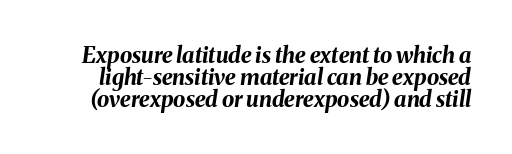
The image shows 22 px bold type, italic (leaning right); set tight line spacing (0.99x), normal letter spacing, not underlined.
